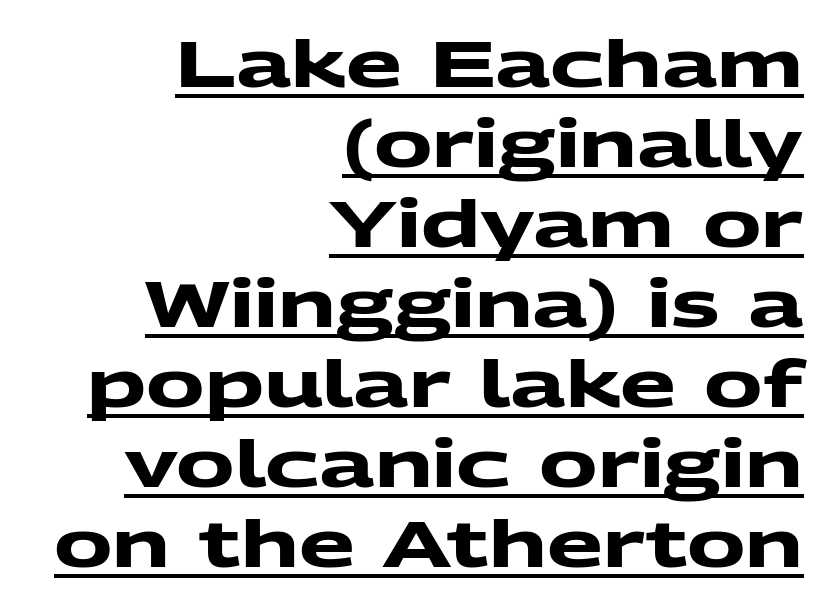
The image shows 65 px heavy, wide sans-serif type; set right-aligned, line spacing 1.23x, normal letter spacing, underlined; medium stroke contrast and a medium x-height.
